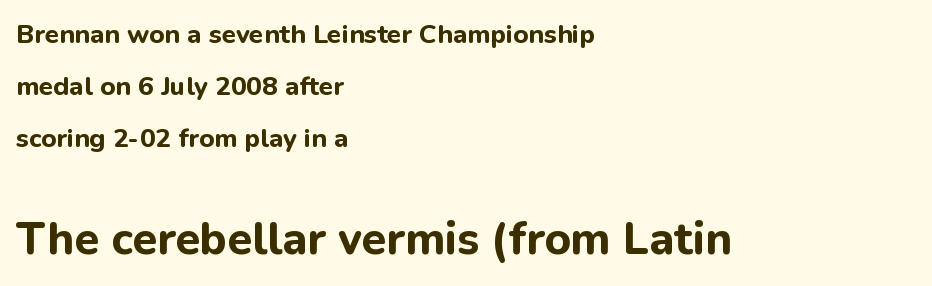
{"serif": "no", "italic": "no", "bold": "yes", "weight": "bold", "width": "normal", "stroke_contrast": "low", "x_height": "medium", "monospaced": "no", "underline": "no", "align": "left", "line_spacing": "loose", "line_spacing_ratio": 2.0, "letter_spacing": "normal", "letter_spacing_em": 0.0, "larger_block": "second", "size_ratio": 1.73, "glyph_px": 45}
